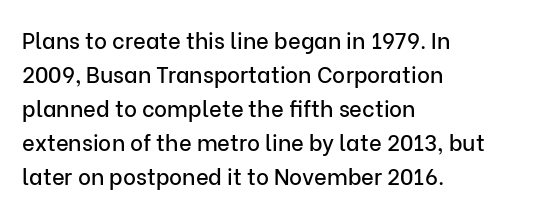
{"italic": "no", "underline": "no", "align": "left", "line_spacing": "normal", "line_spacing_ratio": 1.55, "letter_spacing": "normal", "letter_spacing_em": 0.0, "glyph_px": 22}
